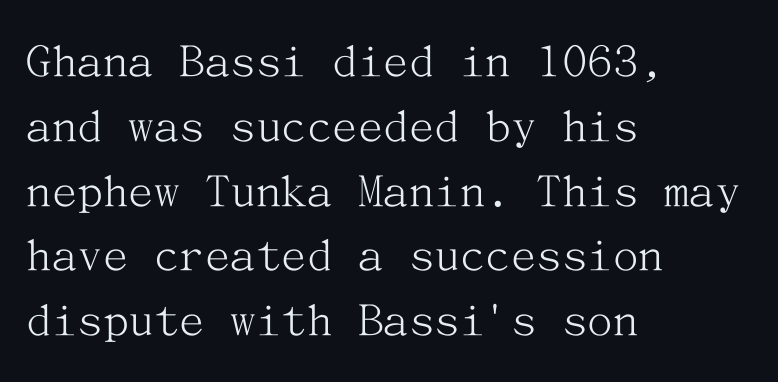
The passage shown is not bold in any degree. You can tell it's not italic because the verticals are truly vertical. The specimen omits any rule beneath the text block's lines. The lines sit at an ordinary, default distance from one another.
